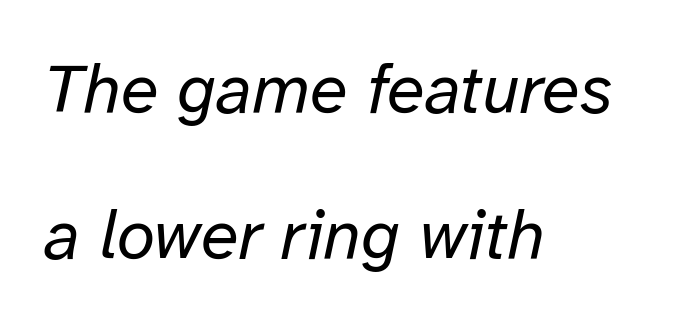
Q: Is the text bold? A: No.
Q: Is the text italic (slanted)? A: Yes, it leans right by about 12 degrees.
Q: Is the text underlined? A: No.
Q: How is the paragraph aligned? A: Left-aligned.
Q: Is the spacing between letters normal or unusually wide? A: Normal.
Q: Is the spacing between lines tight, normal or loose? A: Loose.
Q: Width (condensed, normal, or wide)? A: Normal.
Q: Stroke contrast? A: Low.
Q: x-height? A: Medium.
Q: Monospaced? A: No.
